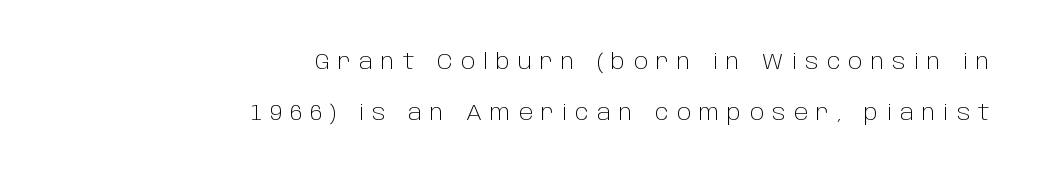
{"italic": "no", "bold": "no", "underline": "no", "align": "right", "line_spacing": "loose", "line_spacing_ratio": 2.33, "letter_spacing": "wide", "letter_spacing_em": 0.37, "glyph_px": 22}
